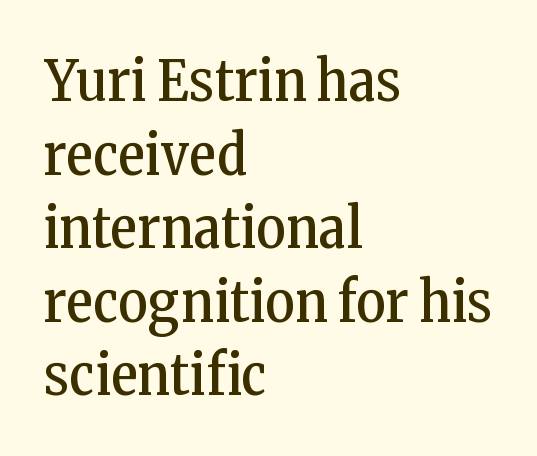
The image shows 57 px regular-weight, condensed serif type, upright; set left-aligned, normal line spacing (1.29x), normal letter spacing, not underlined; low stroke contrast and a medium x-height.
